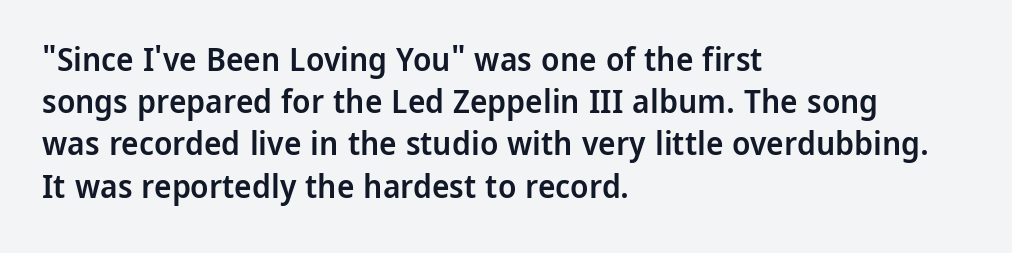
The type is set solid horizontally, with unmodified tracking. Vertically, the passage feels balanced, rows spaced as you'd expect. Anything drawn beneath the words? Only blank space. In terms of posture, this sample is upright. The rag falls on the right side of this text block.
